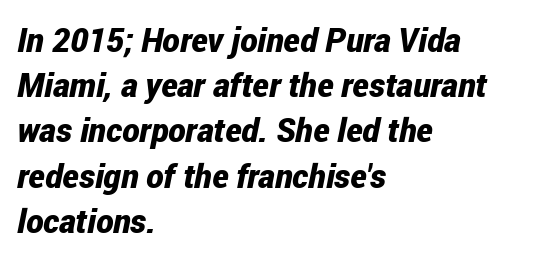
Line beginnings align vertically; line endings do not. Pretty heavy lettering here — definitely bold. You could not count columns in this text — the font is proportionally spaced. Here the glyphs are tracked normally, forming tight word shapes. The zone under the glyphs is completely vacant.
